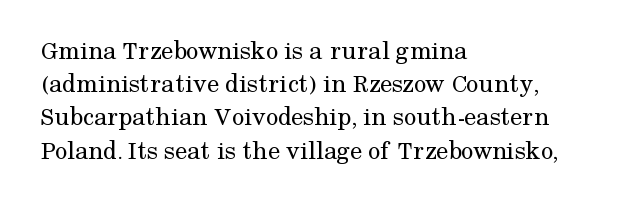
{"italic": "no", "bold": "no", "underline": "no", "align": "left", "line_spacing_ratio": 1.23, "letter_spacing": "normal", "letter_spacing_em": 0.0, "glyph_px": 27}
